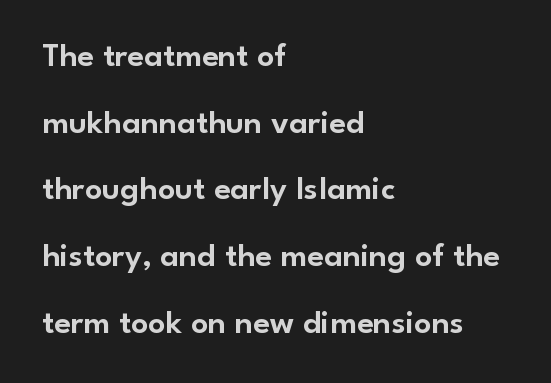
The image shows 34 px sans-serif type, upright; set left-aligned, loose line spacing (1.96x), normal letter spacing, not underlined; low stroke contrast and a small x-height.
